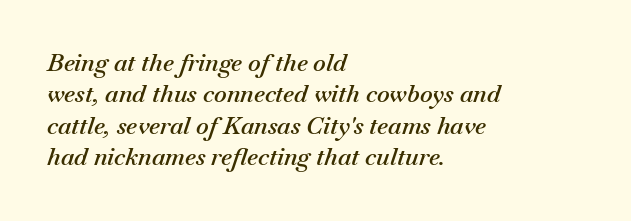
{"italic": "yes", "lean": "right", "slant_degrees": 18, "bold": "semi", "underline": "no", "align": "left", "line_spacing": "normal", "line_spacing_ratio": 1.31, "letter_spacing": "normal", "letter_spacing_em": 0.0, "glyph_px": 24}
